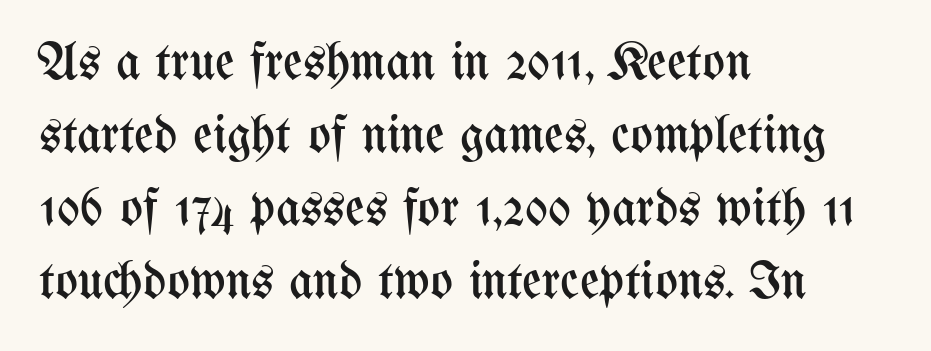
{"italic": "no", "bold": "no", "weight": "regular", "width": "condensed", "stroke_contrast": "medium", "x_height": "medium", "monospaced": "no", "underline": "no", "align": "left", "line_spacing": "normal", "line_spacing_ratio": 1.38, "letter_spacing": "normal", "letter_spacing_em": 0.0, "glyph_px": 53}
